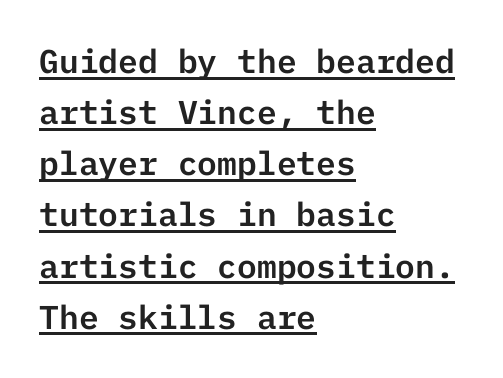
Evenly set lines give the paragraph a standard silhouette. Beneath each row of characters lies a ruled line. The passage shown is typeset with a sans-serif family. The letters sit at their default tracking, neither squeezed nor spread.
